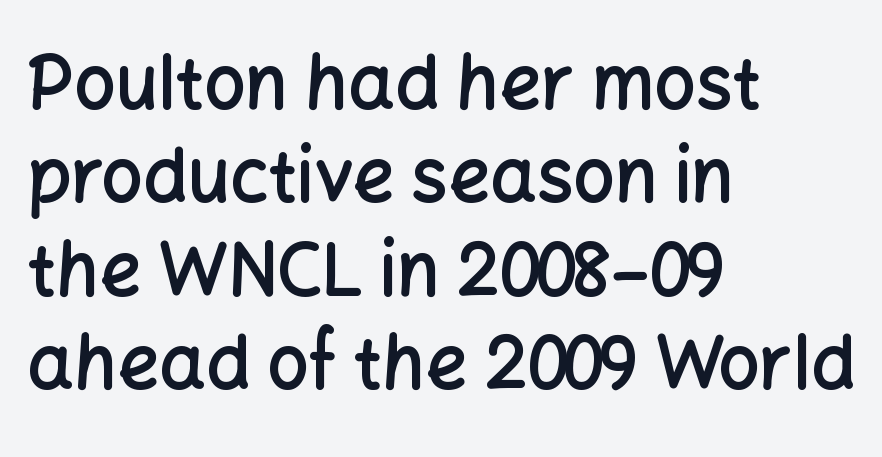
Q: Is the text bold? A: Semi-bold.
Q: Is the text italic (slanted)? A: No, it is upright.
Q: Is the typeface a serif or a sans-serif typeface? A: Sans-serif.
Q: Is the text underlined? A: No.
Q: How is the paragraph aligned? A: Left-aligned.
Q: Is the spacing between letters normal or unusually wide? A: Normal.
Q: Is the spacing between lines tight, normal or loose? A: Normal.
Q: Width (condensed, normal, or wide)? A: Normal.
Q: Stroke contrast? A: Low.
Q: x-height? A: Medium.
Q: Monospaced? A: No.
